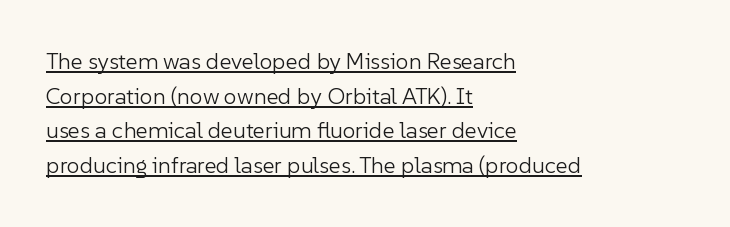
The image shows 23 px text type, upright; set left-aligned, normal line spacing (1.51x), normal letter spacing, underlined.
